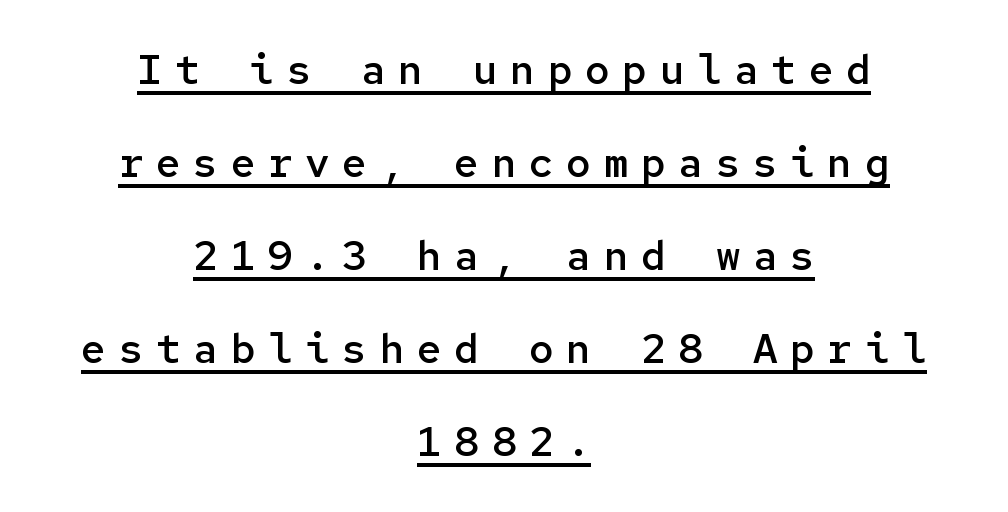
Does extra space separate the letters? Yes, quite a lot of it. The typography opts for an upright posture over an oblique one. These lines stand farther apart than default settings would place them. The rendering uses typewriter-style spacing with identical character cells.
